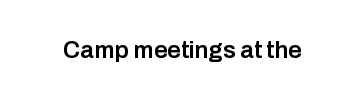
The image shows 24 px text type, upright; set normal letter spacing, not underlined.
